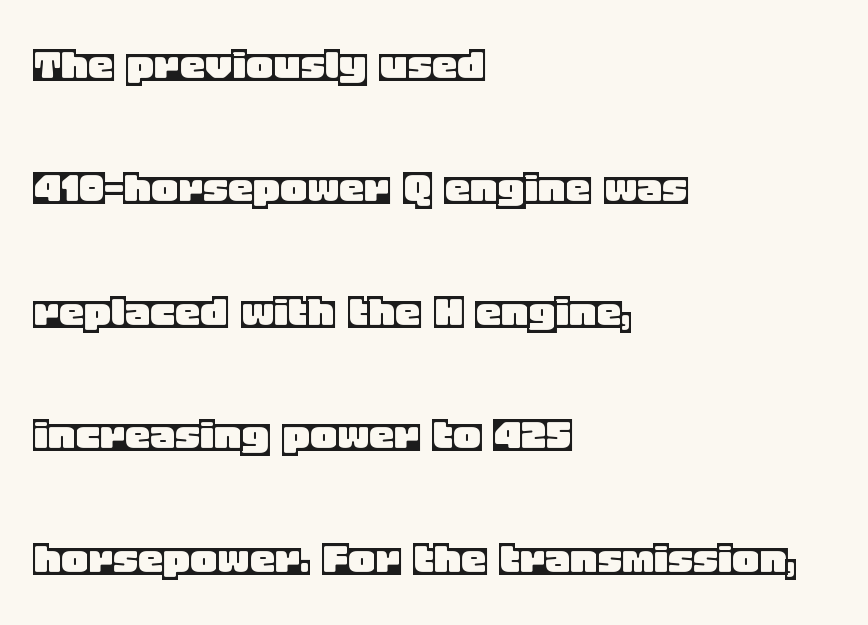
Q: Is the text italic (slanted)? A: No, it is upright.
Q: Is the text underlined? A: No.
Q: How is the paragraph aligned? A: Left-aligned.
Q: Is the spacing between letters normal or unusually wide? A: Normal.
Q: Is the spacing between lines tight, normal or loose? A: Loose.
Q: Width (condensed, normal, or wide)? A: Normal.
Q: x-height? A: Large.
Q: Monospaced? A: No.
